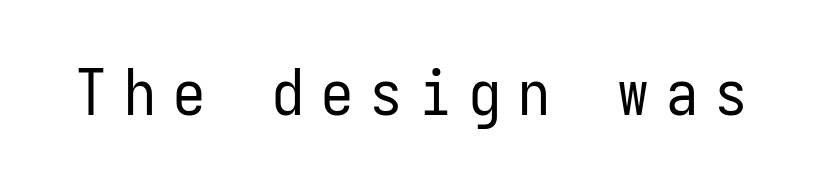
Letters have the restrained weight of plain body copy at most. The rendering shows plain stroke endings on the letterforms — a sans-serif design. Underlining? Definitely not there. The type is letterspaced generously, with wide tracking. A typesetter would mark this as roman, not italic.
